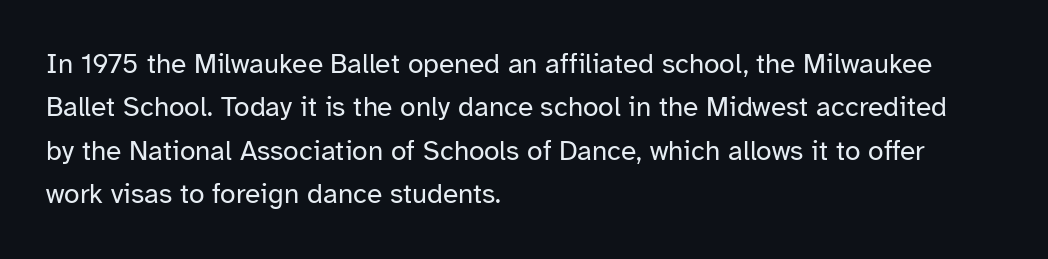
The characters are drawn with everyday or finer stroke widths. Teacher's note: observe the even left margin — that is flush-left alignment. Horizontal bands of white between lines are of average thickness. Unlike italic type, these characters show no tilt at all. Words float on clear page, feet unadorned. These lines are rendered in a variable-pitch font.
